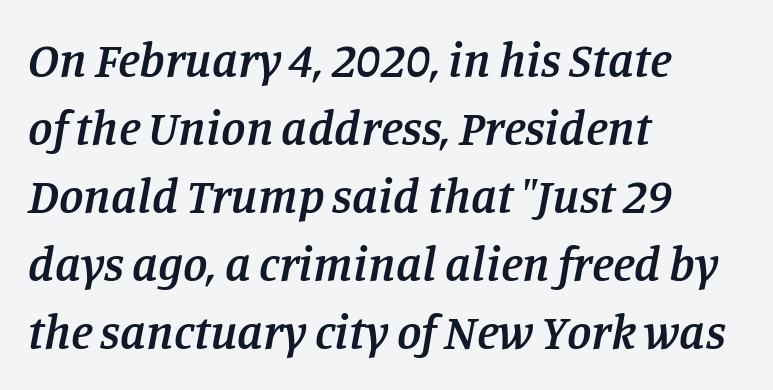
The tracking reads as untouched default to a designer's eye. To sum up the face: it has serifs. These lines were composed using italics. Line spacing here is normal. You could not count columns in this text — the font is proportionally spaced.
